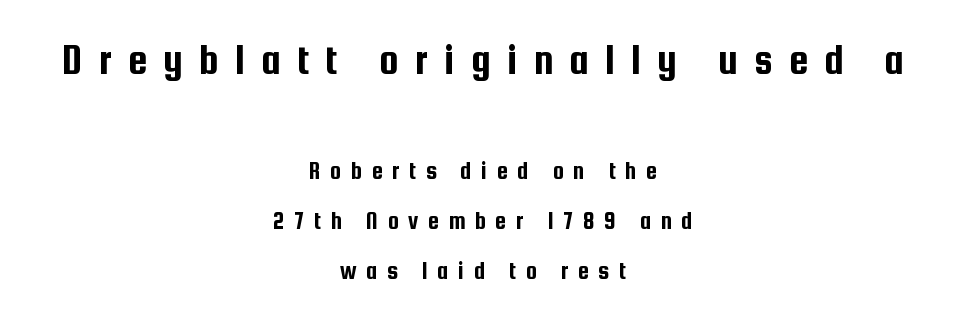
{"serif": "no", "italic": "no", "width": "condensed", "stroke_contrast": "low", "x_height": "medium", "monospaced": "no", "underline": "no", "align": "center", "line_spacing": "loose", "line_spacing_ratio": 2.01, "letter_spacing": "wide", "letter_spacing_em": 0.38, "larger_block": "first", "size_ratio": 1.72, "glyph_px": 43}
